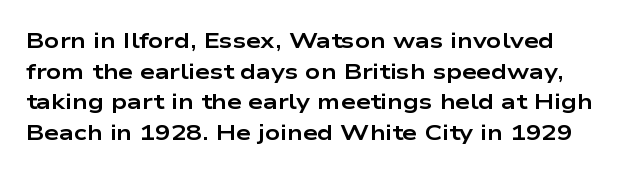
{"italic": "no", "bold": "yes", "underline": "no", "align": "left", "line_spacing": "normal", "line_spacing_ratio": 1.46, "letter_spacing": "normal", "letter_spacing_em": 0.0, "glyph_px": 21}
